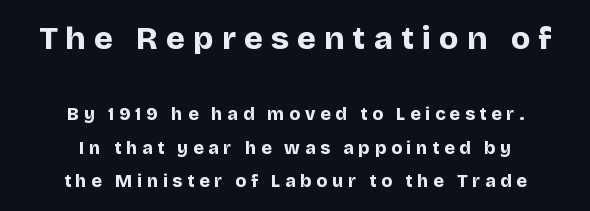
The image shows 32 px bold sans-serif type, upright; set centered, line spacing 1.84x, unusually wide letter spacing (+0.26 em), not underlined; the first (top) block is 1.78x larger; low stroke contrast and a large x-height.
